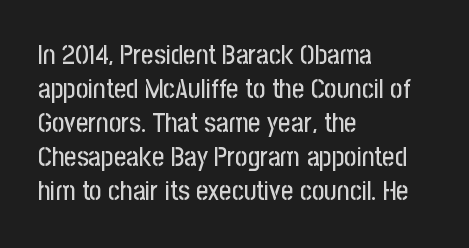
This sample uses plain, unmodified letter spacing. The setting favours the left margin, as ordinary paragraphs usually do. Does the lettering tilt? It doesn't — this is upright. Is there much room between lines? A standard amount, neither cramped nor airy.
